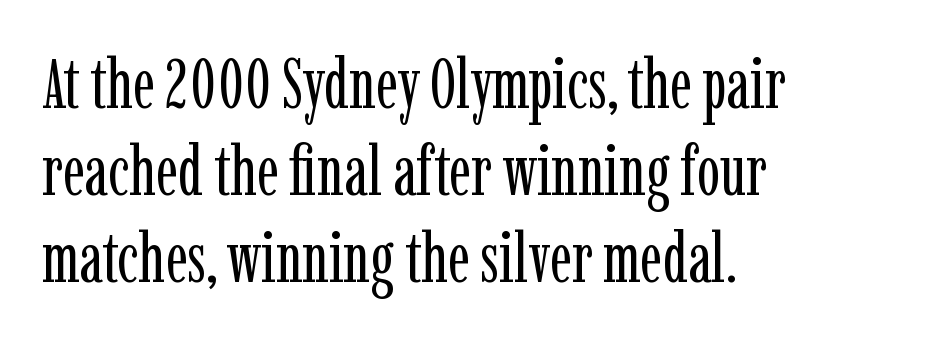
The image shows 69 px regular-weight, condensed serif type, upright; set left-aligned, normal line spacing (1.26x), normal letter spacing, not underlined; low stroke contrast and a medium x-height.
